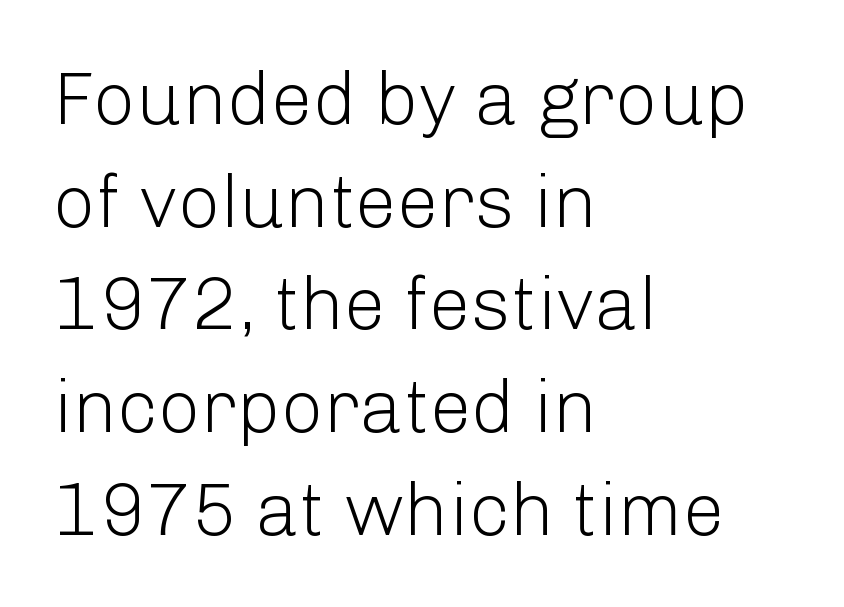
A typesetter would call this proportional, since set widths differ per character. Lines of text with bare space underneath. A sans-serif font was chosen for this passage. The letters look calm and open, with moderate or lighter stems. If you measured baseline to baseline, you'd find a middling distance. Do the letters lean? They stand straight.
